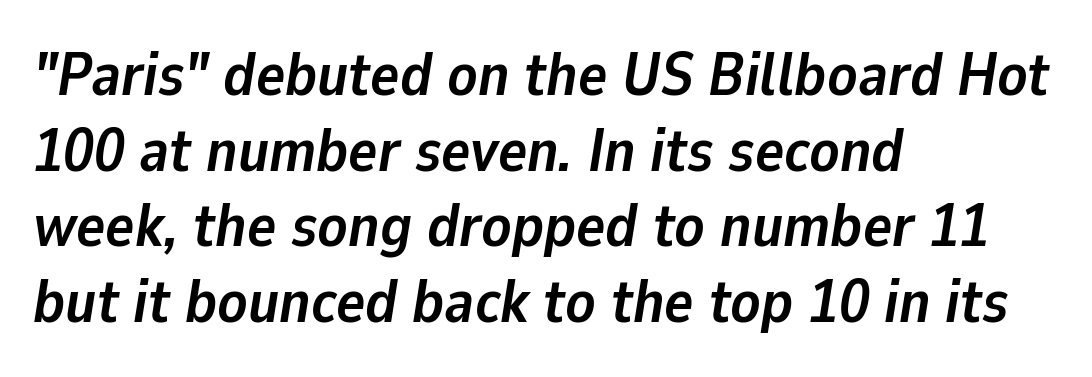
{"italic": "yes", "lean": "right", "slant_degrees": 9, "bold": "yes", "weight": "semibold", "width": "normal", "stroke_contrast": "low", "x_height": "medium", "monospaced": "no", "underline": "no", "align": "left", "line_spacing_ratio": 1.24, "letter_spacing": "normal", "letter_spacing_em": 0.0, "glyph_px": 61}
